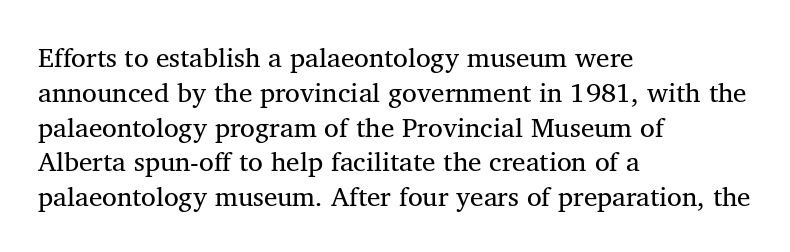
{"bold": "no", "underline": "no", "align": "left", "line_spacing": "normal", "line_spacing_ratio": 1.29, "letter_spacing": "normal", "letter_spacing_em": 0.0, "glyph_px": 27}
